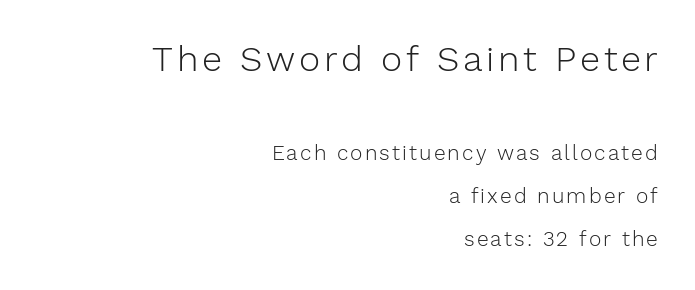
Q: Is the text bold? A: No.
Q: Is the text italic (slanted)? A: No, it is upright.
Q: Is the typeface a serif or a sans-serif typeface? A: Sans-serif.
Q: Is the text underlined? A: No.
Q: How is the paragraph aligned? A: Right-aligned.
Q: Is the spacing between lines tight, normal or loose? A: Loose.
Q: Which block of text is set in a larger size, the first (top) or the second (bottom)? A: The first (top) one.
Q: Width (condensed, normal, or wide)? A: Normal.
Q: Stroke contrast? A: Low.
Q: x-height? A: Medium.
Q: Monospaced? A: No.
